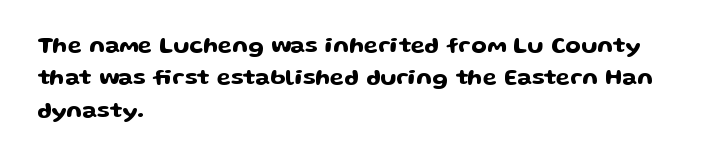
{"italic": "no", "underline": "no", "align": "left", "line_spacing": "normal", "line_spacing_ratio": 1.41, "letter_spacing": "normal", "letter_spacing_em": 0.0, "glyph_px": 23}
